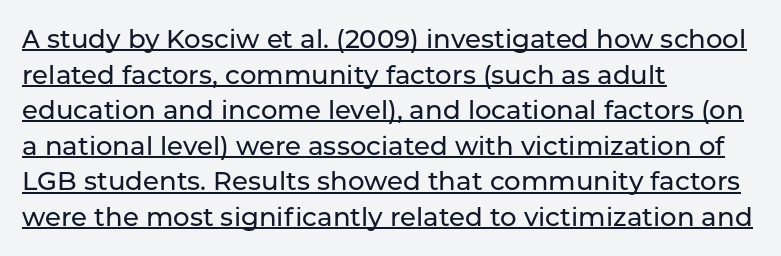
{"italic": "no", "underline": "yes", "align": "left", "line_spacing": "normal", "line_spacing_ratio": 1.37, "letter_spacing": "normal", "letter_spacing_em": 0.0, "glyph_px": 26}
